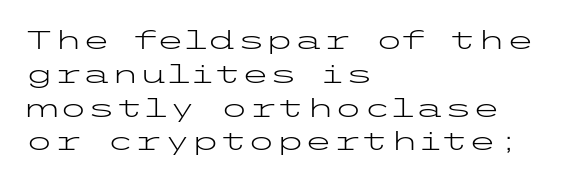
Descenders are the only things crossing below the line. Vertical strokes here are truly vertical. Compared with typical paragraphs, the rows here are spaced about the same. The setting favours the left margin, as ordinary paragraphs usually do.
